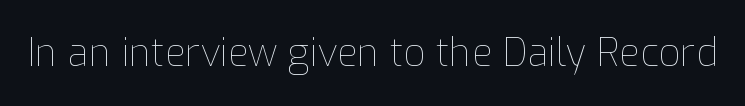
Is this a fixed-width face? No — the glyphs have proportional, varying widths. Each stroke keeps to a modest, everyday thickness or less. A typesetter would mark this as roman, not italic. Clear beneath every line of the passage. No extra tracking has been applied to these lines.
